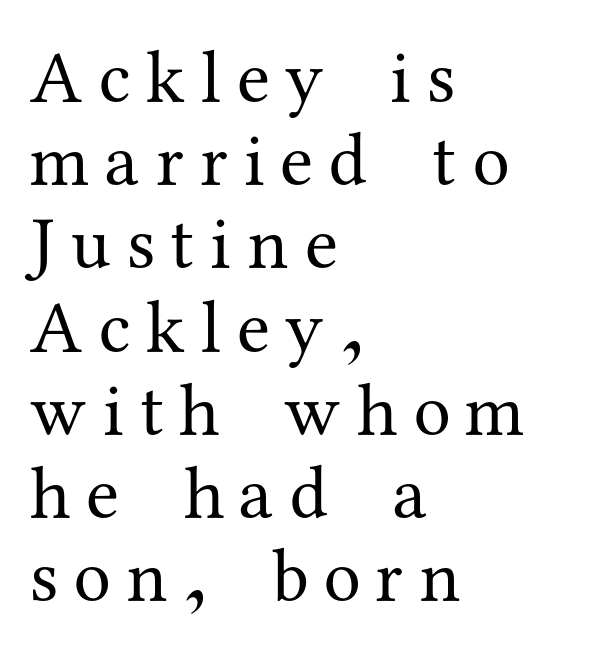
Q: Is the text bold? A: No.
Q: Is the text italic (slanted)? A: No, it is upright.
Q: Is the typeface a serif or a sans-serif typeface? A: Serif.
Q: Is the text underlined? A: No.
Q: How is the paragraph aligned? A: Left-aligned.
Q: Is the spacing between letters normal or unusually wide? A: Unusually wide.
Q: Is the spacing between lines tight, normal or loose? A: Tight.
Q: Width (condensed, normal, or wide)? A: Normal.
Q: Stroke contrast? A: Medium.
Q: x-height? A: Medium.
Q: Monospaced? A: No.
